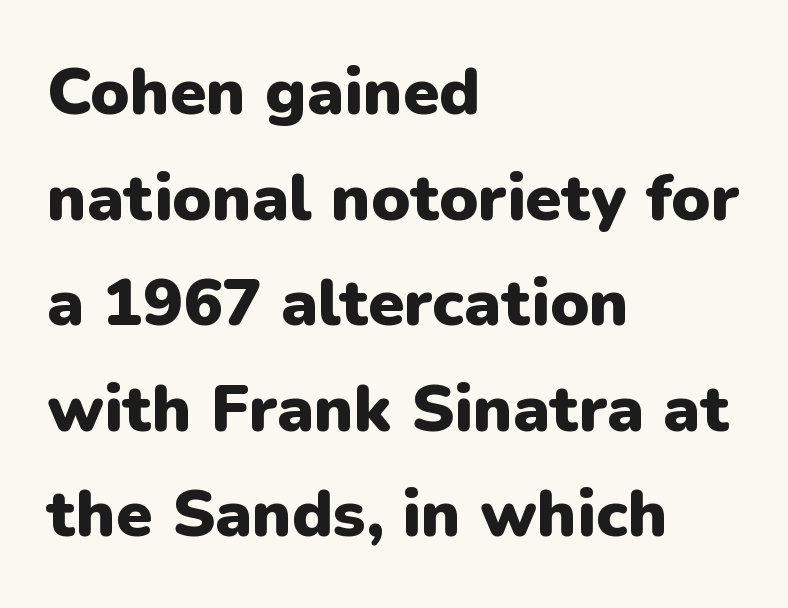
Character widths vary here, with narrow letters taking less room than wide ones. The rag falls on the right side of this text block. Anything drawn beneath the words? Only blank space. Unlike a traditional serif, this face leaves its strokes unadorned. Summary of weight: heavy, a full bold.
